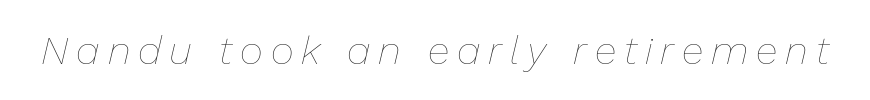
The image shows 40 px thin type, italic (leaning right); set unusually wide letter spacing (+0.2 em), not underlined; low stroke contrast and a medium x-height.
